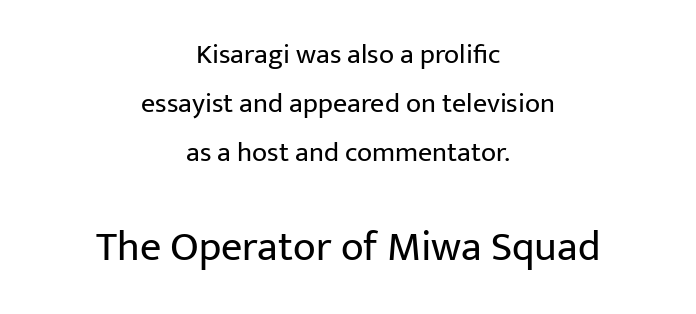
Q: Is the text bold? A: No.
Q: Is the text italic (slanted)? A: No, it is upright.
Q: Is the typeface a serif or a sans-serif typeface? A: Sans-serif.
Q: Is the text underlined? A: No.
Q: How is the paragraph aligned? A: Centered.
Q: Is the spacing between letters normal or unusually wide? A: Normal.
Q: Which block of text is set in a larger size, the first (top) or the second (bottom)? A: The second (bottom) one.
Q: Width (condensed, normal, or wide)? A: Normal.
Q: Stroke contrast? A: Low.
Q: x-height? A: Medium.
Q: Monospaced? A: No.
